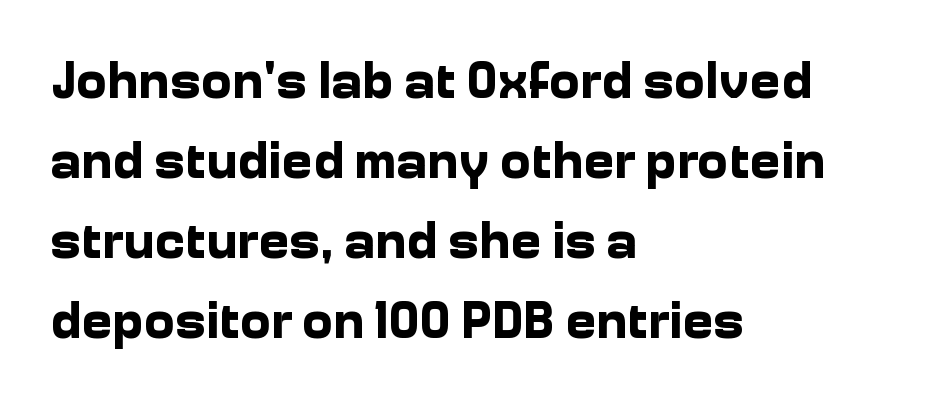
Q: Is the text bold? A: Yes.
Q: Is the text italic (slanted)? A: No, it is upright.
Q: Is the typeface a serif or a sans-serif typeface? A: Sans-serif.
Q: Is the text underlined? A: No.
Q: How is the paragraph aligned? A: Left-aligned.
Q: Is the spacing between letters normal or unusually wide? A: Normal.
Q: Is the spacing between lines tight, normal or loose? A: Normal.
Q: Width (condensed, normal, or wide)? A: Normal.
Q: Stroke contrast? A: Low.
Q: x-height? A: Medium.
Q: Monospaced? A: No.
